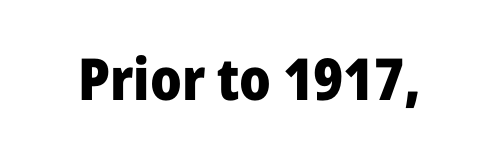
Letters rest on an invisible, unmarked baseline. No italicization has been applied; the sample stays upright. Here the designer chose a conventional face with non-uniform glyph widths. Look at the stroke-to-counter ratio: heavy, a bold. Stroke terminals: plain, sans-serif. This sample uses plain, unmodified letter spacing.
